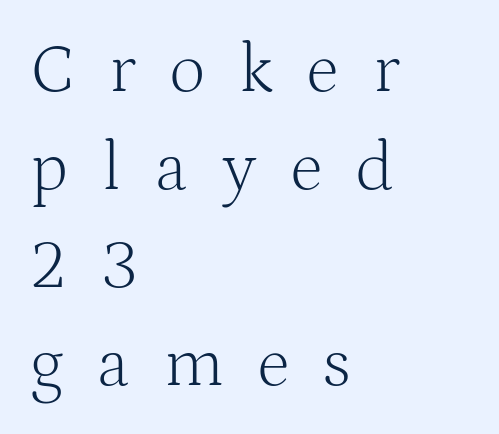
{"serif": "yes", "italic": "no", "bold": "no", "weight": "light", "width": "normal", "stroke_contrast": "medium", "x_height": "medium", "monospaced": "no", "underline": "no", "align": "left", "line_spacing": "normal", "line_spacing_ratio": 1.4, "letter_spacing": "wide", "letter_spacing_em": 0.49, "glyph_px": 70}
